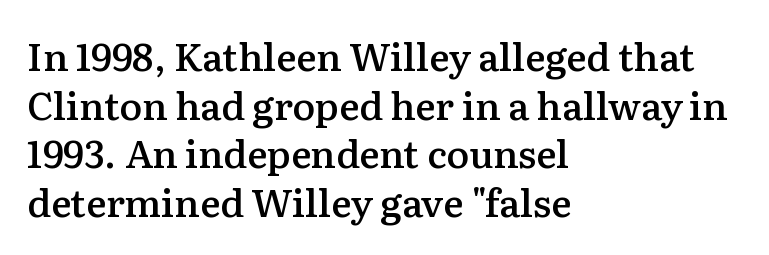
The image shows 38 px semibold serif type, upright; set left-aligned, normal line spacing (1.28x), normal letter spacing, not underlined; medium stroke contrast and a medium x-height.
